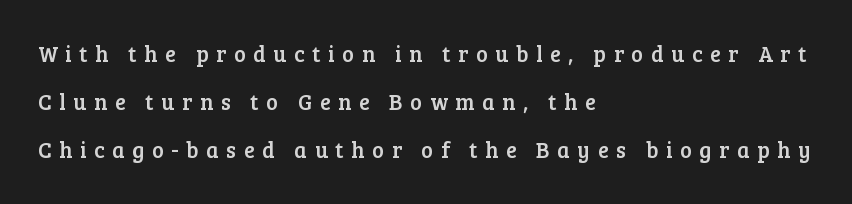
Q: Is the text italic (slanted)? A: No, it is upright.
Q: Is the text underlined? A: No.
Q: How is the paragraph aligned? A: Left-aligned.
Q: Is the spacing between letters normal or unusually wide? A: Unusually wide.
Q: Is the spacing between lines tight, normal or loose? A: Loose.
